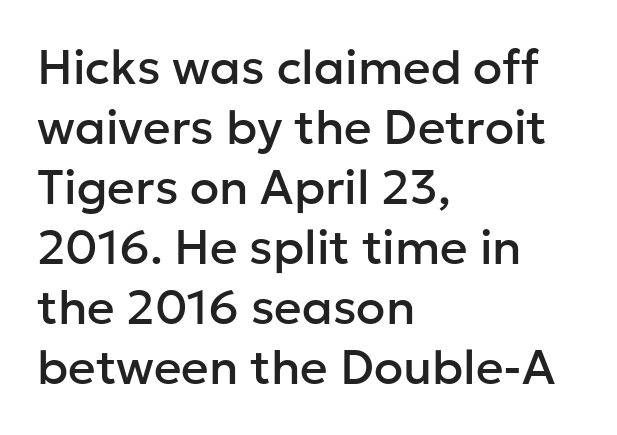
The image shows 48 px sans-serif type, upright; set left-aligned, normal line spacing (1.25x), normal letter spacing, not underlined; low stroke contrast and a medium x-height.
